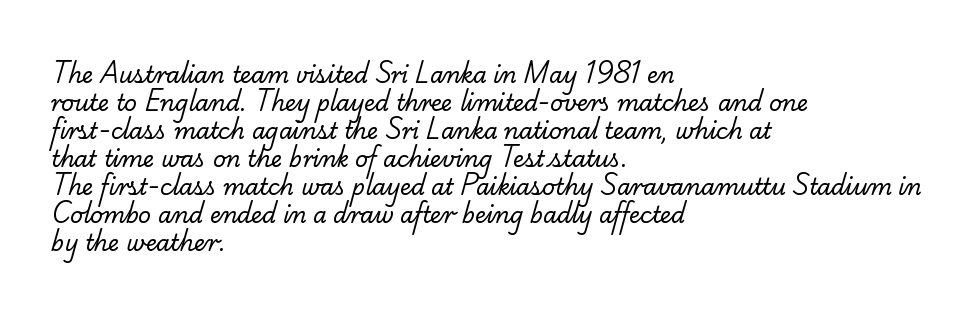
Q: Is the text bold? A: No.
Q: Is the text underlined? A: No.
Q: How is the paragraph aligned? A: Left-aligned.
Q: Is the spacing between letters normal or unusually wide? A: Normal.
Q: Is the spacing between lines tight, normal or loose? A: Normal.
